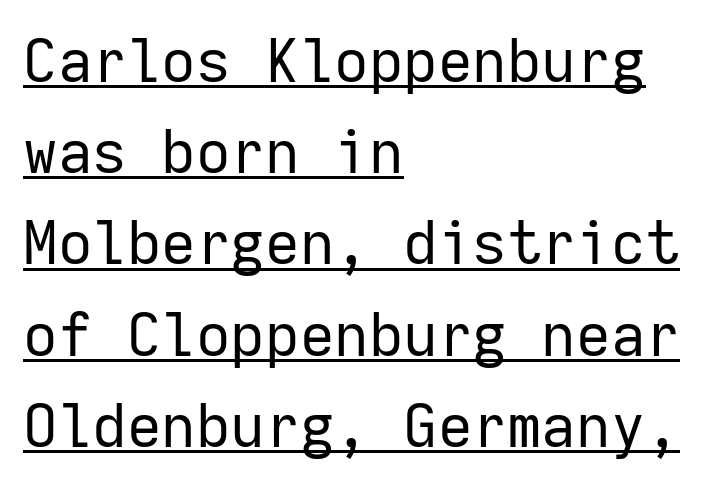
{"serif": "no", "italic": "no", "bold": "no", "weight": "regular", "width": "normal", "stroke_contrast": "low", "x_height": "medium", "monospaced": "yes", "underline": "yes", "align": "left", "line_spacing": "normal", "line_spacing_ratio": 1.52, "letter_spacing": "normal", "letter_spacing_em": 0.0, "glyph_px": 60}
